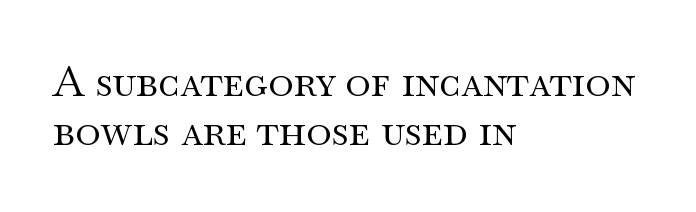
The image shows 43 px regular-weight, wide serif type, upright; set left-aligned, tight line spacing (1.14x), normal letter spacing, not underlined; medium stroke contrast and a small x-height.
